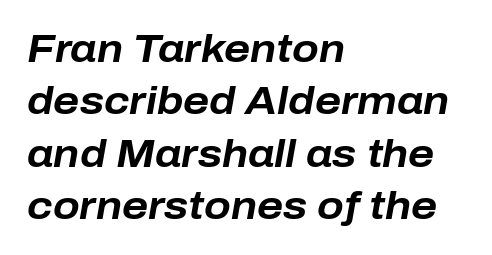
{"italic": "yes", "lean": "right", "slant_degrees": 10, "bold": "yes", "weight": "bold", "width": "normal", "stroke_contrast": "low", "x_height": "medium", "monospaced": "no", "underline": "no", "align": "left", "line_spacing": "normal", "line_spacing_ratio": 1.34, "letter_spacing": "normal", "letter_spacing_em": 0.0, "glyph_px": 39}
